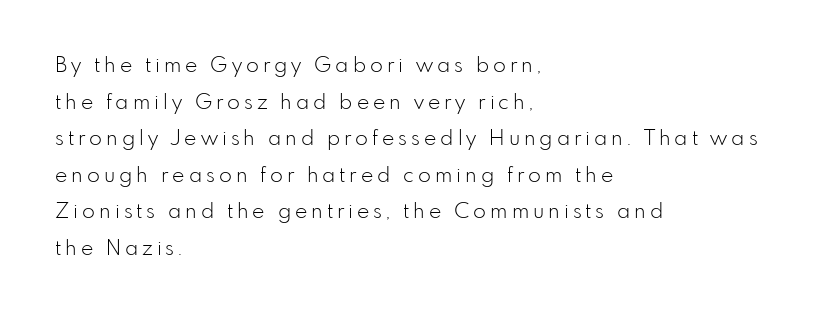
Q: Is the text bold? A: No.
Q: Is the text italic (slanted)? A: No, it is upright.
Q: Is the text underlined? A: No.
Q: How is the paragraph aligned? A: Left-aligned.
